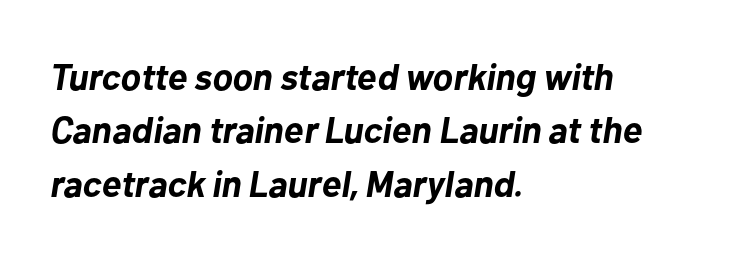
Nobody drew a line under any word here. Every character sits at an angle, as italics do. Left-aligned paragraph, ragged on the right. The letterforms sit shoulder to shoulder at normal distance. The rendering uses a moderate line-height, typical for paragraphs.
